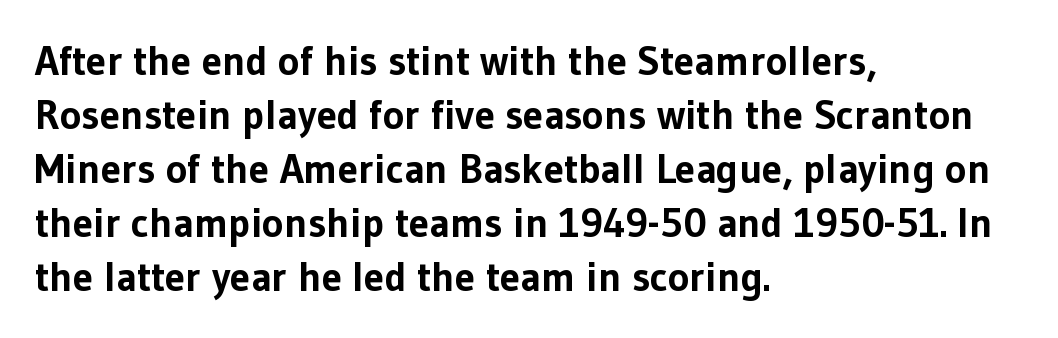
{"serif": "no", "italic": "no", "bold": "yes", "weight": "bold", "width": "normal", "stroke_contrast": "low", "x_height": "medium", "monospaced": "no", "underline": "no", "align": "left", "line_spacing": "normal", "line_spacing_ratio": 1.32, "letter_spacing": "normal", "letter_spacing_em": 0.0, "glyph_px": 41}
